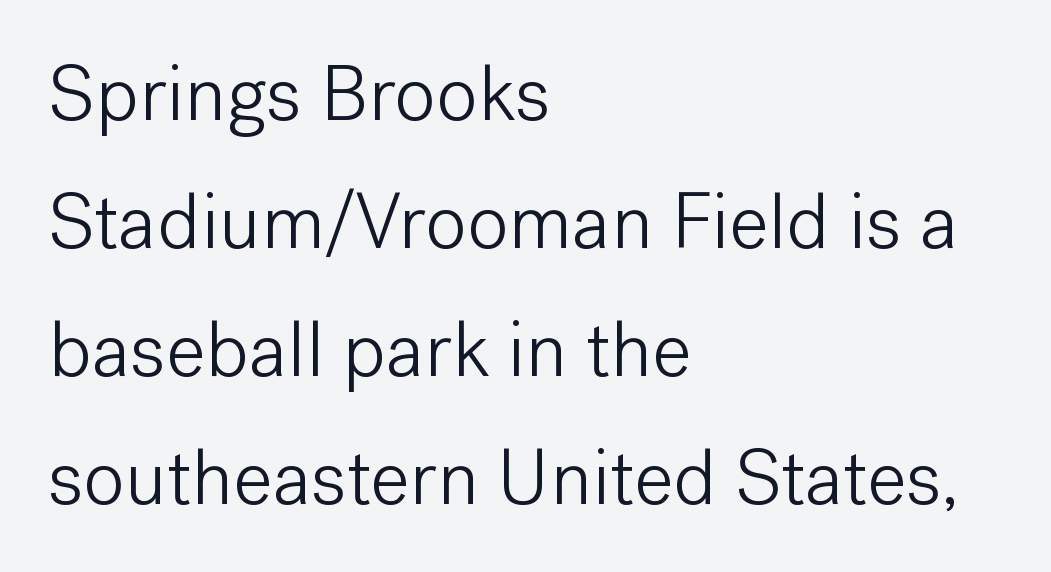
The face used here is proportionally spaced, like ordinary book or web type. Ordinary non-slanted type is in use. These lines stack with their left ends in a neat column. The text was rendered using a sans face with plain stroke endings. Honestly, the letter spacing is just normal — you wouldn't notice it.
